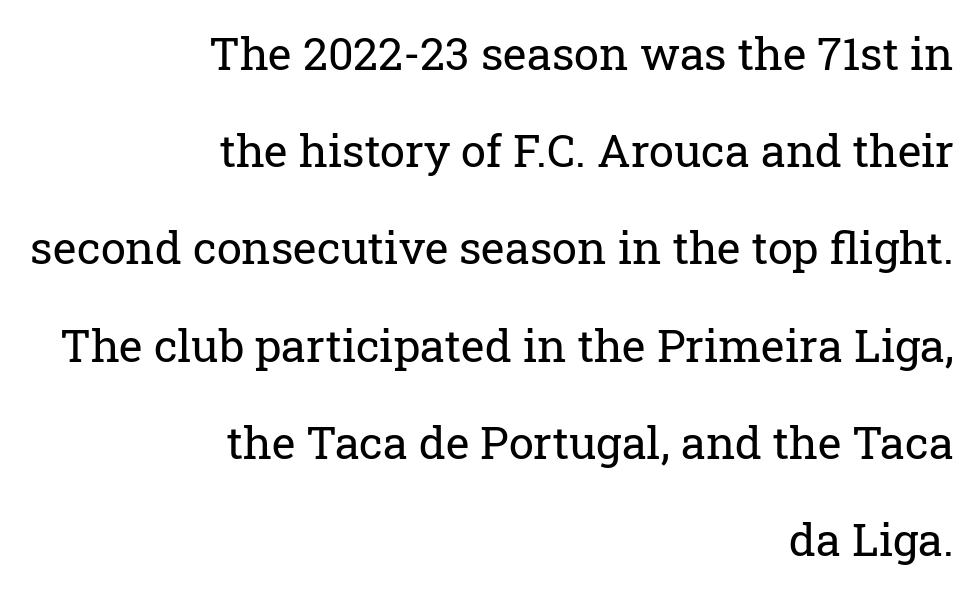
Is the type heavy? It reads as light-to-regular instead. Notice how the stems are strictly vertical — no italics here. Proportional: the letters do not fall into vertical columns. Clear beneath every line of the passage.
